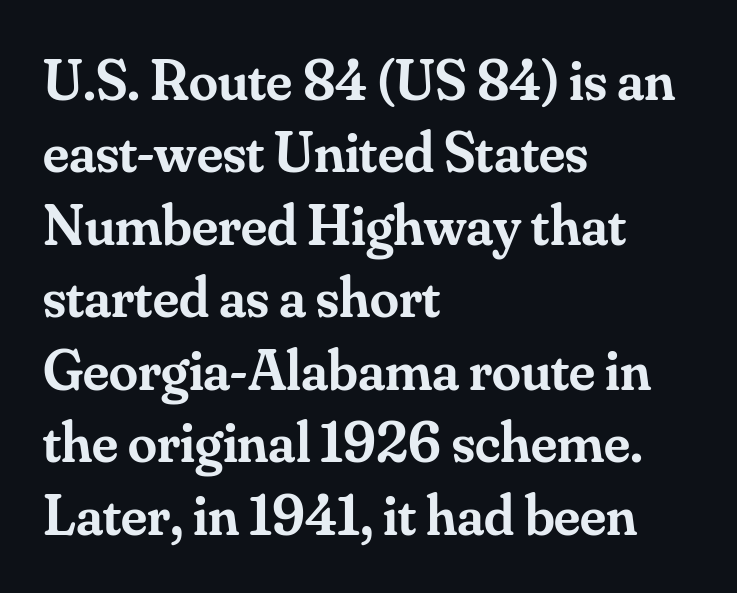
Character widths vary here, with narrow letters taking less room than wide ones. Stroke terminals: seriffed. These lines carry some extra weight — a demibold, not a full bold. The rag falls on the right side of this text block.
